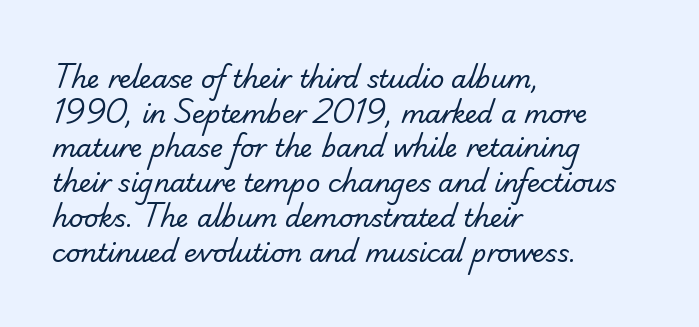
{"bold": "no", "underline": "no", "align": "left", "line_spacing": "normal", "line_spacing_ratio": 1.39, "letter_spacing": "normal", "letter_spacing_em": 0.0, "glyph_px": 25}
